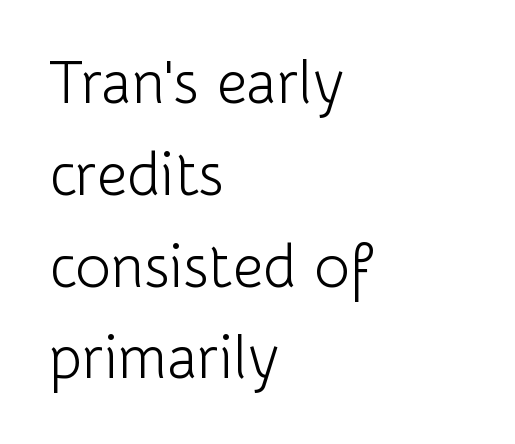
Q: Is the text bold? A: No.
Q: Is the text italic (slanted)? A: No, it is upright.
Q: Is the typeface a serif or a sans-serif typeface? A: Sans-serif.
Q: Is the text underlined? A: No.
Q: How is the paragraph aligned? A: Left-aligned.
Q: Is the spacing between letters normal or unusually wide? A: Normal.
Q: Is the spacing between lines tight, normal or loose? A: Normal.
Q: Width (condensed, normal, or wide)? A: Normal.
Q: Stroke contrast? A: Low.
Q: x-height? A: Medium.
Q: Monospaced? A: No.
